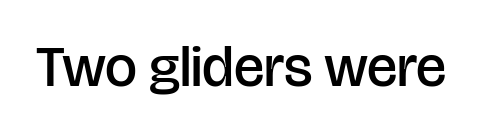
Proportional: the letters do not fall into vertical columns. Nope, not italic — everything's standing straight. The glyphs have the mass of a demibold cut, below bold. The rendering keeps characters at their native spacing.
